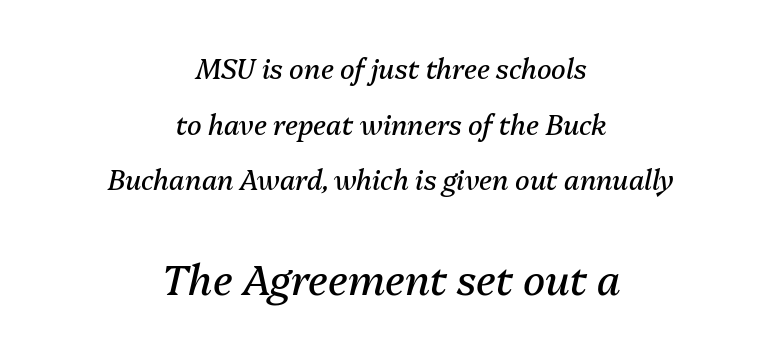
{"italic": "yes", "lean": "right", "slant_degrees": 13, "bold": "no", "weight": "regular", "width": "normal", "stroke_contrast": "medium", "x_height": "medium", "monospaced": "no", "underline": "no", "align": "center", "line_spacing": "loose", "line_spacing_ratio": 2.06, "letter_spacing": "normal", "letter_spacing_em": 0.0, "larger_block": "second", "size_ratio": 1.52, "glyph_px": 41}
